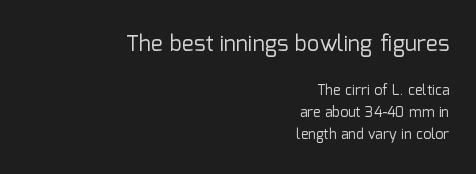
{"italic": "no", "bold": "no", "underline": "no", "align": "right", "line_spacing": "normal", "line_spacing_ratio": 1.56, "letter_spacing": "normal", "letter_spacing_em": 0.0, "larger_block": "first", "size_ratio": 1.57, "glyph_px": 22}
